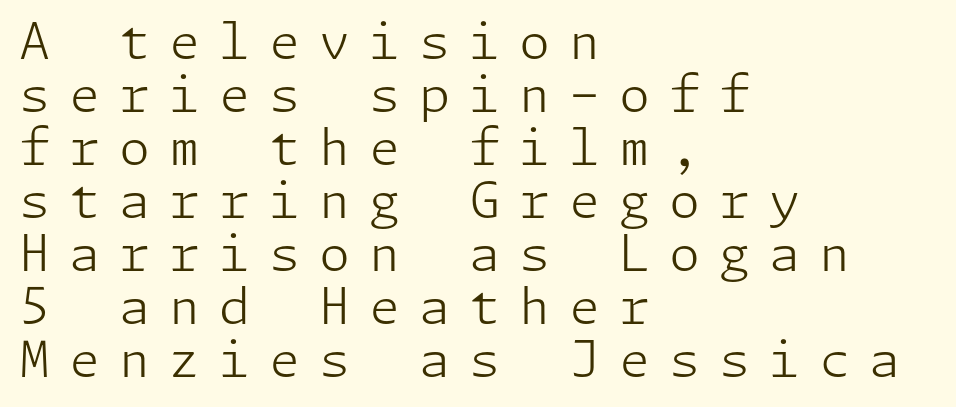
The image shows 50 px light sans-serif type, upright; set left-aligned, tight line spacing (1.06x), unusually wide letter spacing (+0.38 em), not underlined; low stroke contrast and a medium x-height.
